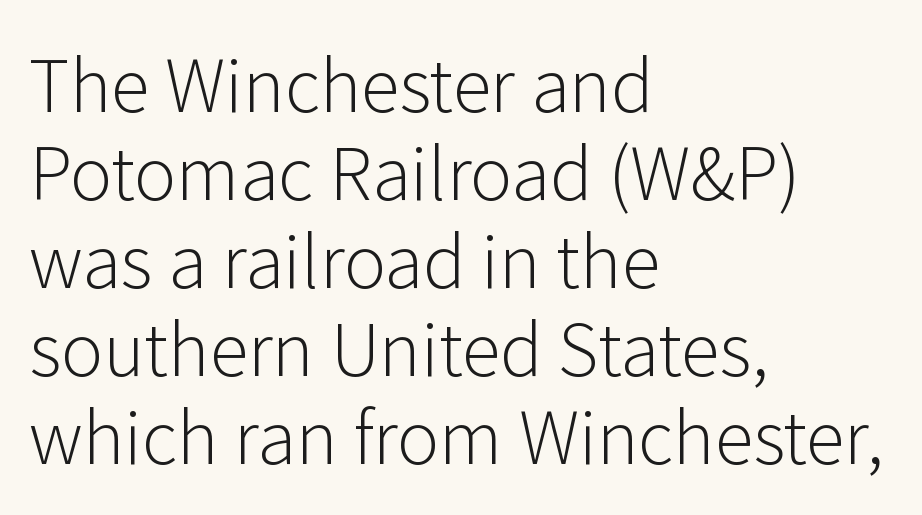
The image shows 71 px light sans-serif type, upright; set left-aligned, line spacing 1.24x, normal letter spacing, not underlined; low stroke contrast and a medium x-height.
